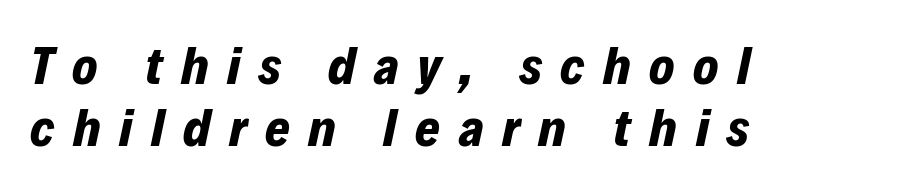
The image shows 53 px bold type, italic (leaning right); set left-aligned, line spacing 1.17x, unusually wide letter spacing (+0.35 em), not underlined; low stroke contrast and a medium x-height.
